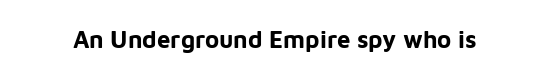
What stands out about the letter spacing? Nothing — it is the standard amount. Upright lettering throughout. Bold? Absolutely — the strokes are thick and heavy. The glyphs are unaccompanied by any horizontal stroke below them.
